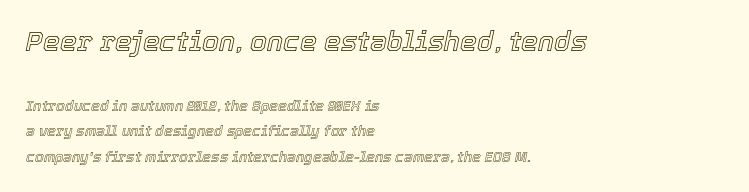
Does the lettering tilt? It does — this is italic. Is the letter spacing exaggerated? No — it looks like the ordinary default. Horizontally, the lines are justified to the leading edge only. This layout puts the oversized block above and the modest block below.
